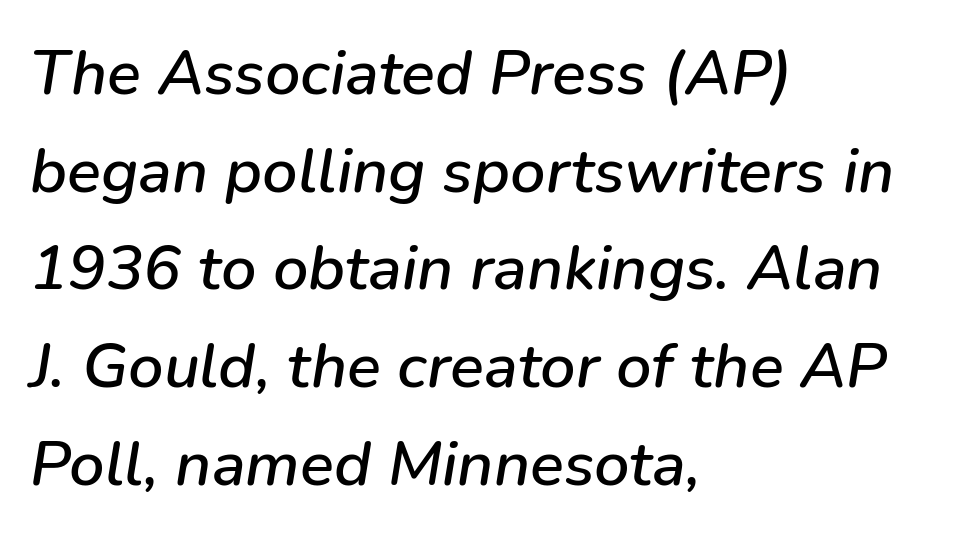
The image shows 63 px text type, italic (leaning right); set left-aligned, normal line spacing (1.55x), normal letter spacing, not underlined; low stroke contrast and a medium x-height.
